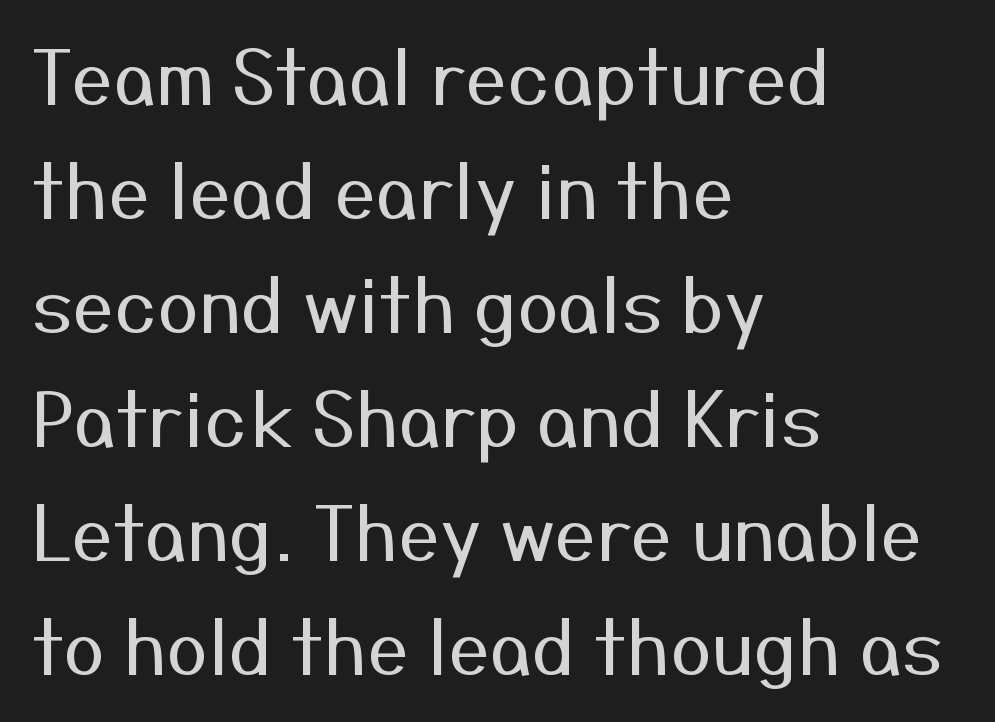
{"serif": "no", "italic": "no", "bold": "no", "weight": "regular", "width": "normal", "stroke_contrast": "medium", "x_height": "medium", "monospaced": "no", "underline": "no", "align": "left", "line_spacing": "normal", "line_spacing_ratio": 1.54, "letter_spacing": "normal", "letter_spacing_em": 0.0, "glyph_px": 74}
